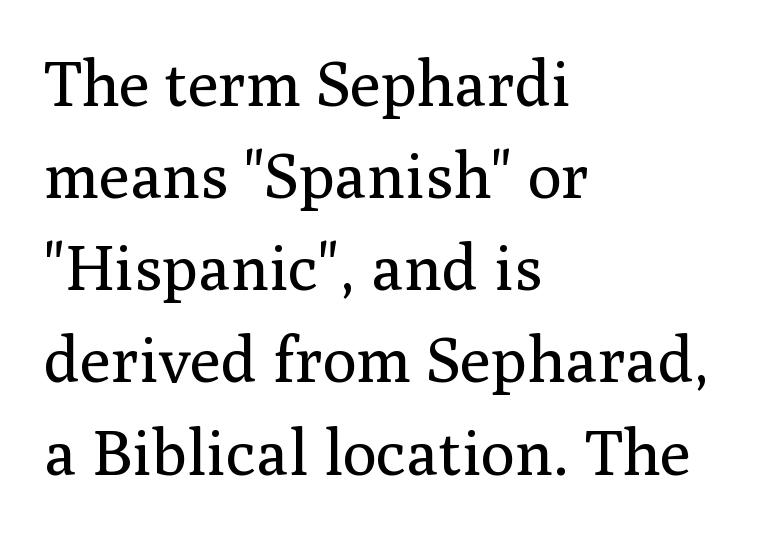
Q: Is the text bold? A: No.
Q: Is the text italic (slanted)? A: No, it is upright.
Q: Is the typeface a serif or a sans-serif typeface? A: Serif.
Q: Is the text underlined? A: No.
Q: How is the paragraph aligned? A: Left-aligned.
Q: Is the spacing between letters normal or unusually wide? A: Normal.
Q: Is the spacing between lines tight, normal or loose? A: Normal.
Q: Width (condensed, normal, or wide)? A: Normal.
Q: Stroke contrast? A: Medium.
Q: x-height? A: Medium.
Q: Monospaced? A: No.
